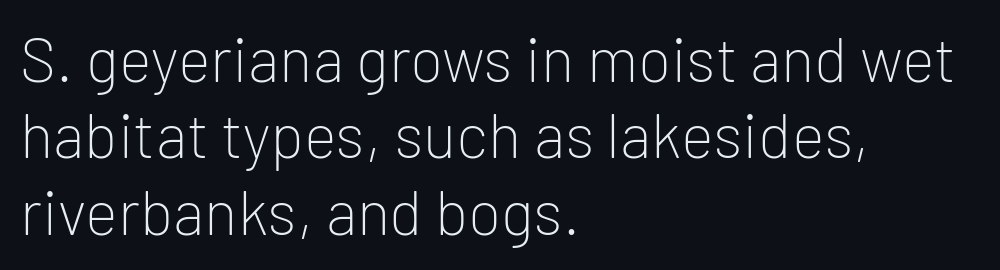
Q: Is the text bold? A: No.
Q: Is the text italic (slanted)? A: No, it is upright.
Q: Is the typeface a serif or a sans-serif typeface? A: Sans-serif.
Q: Is the text underlined? A: No.
Q: How is the paragraph aligned? A: Left-aligned.
Q: Is the spacing between letters normal or unusually wide? A: Normal.
Q: Width (condensed, normal, or wide)? A: Normal.
Q: Stroke contrast? A: Low.
Q: x-height? A: Medium.
Q: Monospaced? A: No.
